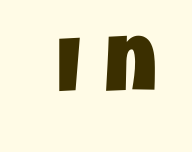
Q: Is the typeface a serif or a sans-serif typeface? A: Sans-serif.
Q: Is the text underlined? A: No.
Q: Is the spacing between letters normal or unusually wide? A: Unusually wide.
Q: Width (condensed, normal, or wide)? A: Condensed.
Q: Stroke contrast? A: Low.
Q: x-height? A: Large.
Q: Monospaced? A: No.
